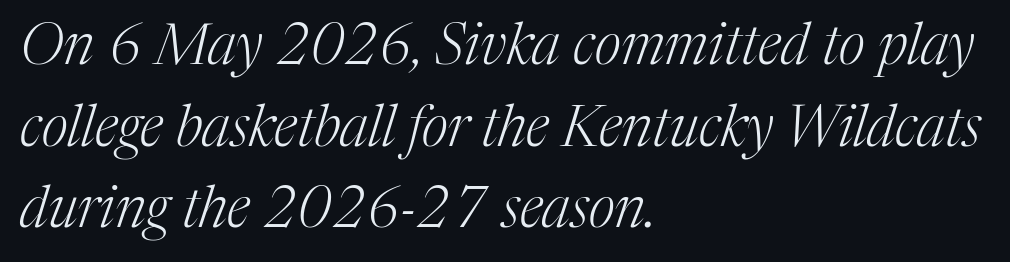
The lines sit at an ordinary, default distance from one another. Note the varied advance widths — an 'i' is clearly narrower than an 'm'. This rendering leaves character spacing at its baseline value. In CSS terms this would be text-align: left. The face looks like a standard text weight, possibly lighter. Letterform terminals end in serifs throughout the passage.
